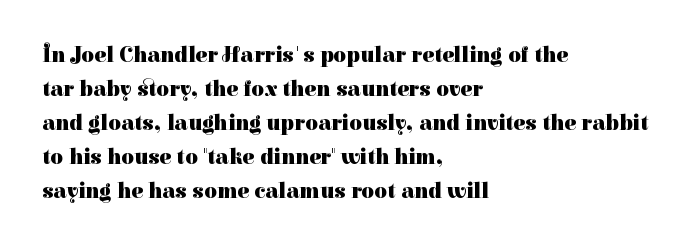
Q: Is the text bold? A: Yes.
Q: Is the text italic (slanted)? A: No, it is upright.
Q: Is the text underlined? A: No.
Q: How is the paragraph aligned? A: Left-aligned.
Q: Is the spacing between letters normal or unusually wide? A: Normal.
Q: Is the spacing between lines tight, normal or loose? A: Normal.
